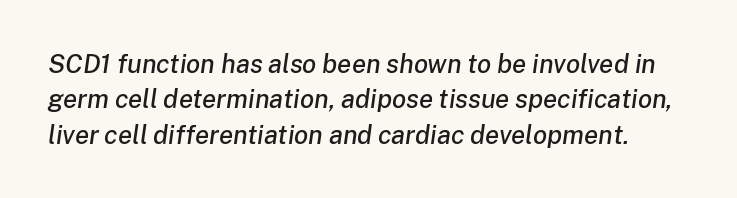
{"italic": "yes", "lean": "right", "slant_degrees": 8, "underline": "no", "line_spacing": "normal", "line_spacing_ratio": 1.36, "letter_spacing": "normal", "letter_spacing_em": 0.0, "glyph_px": 26}
